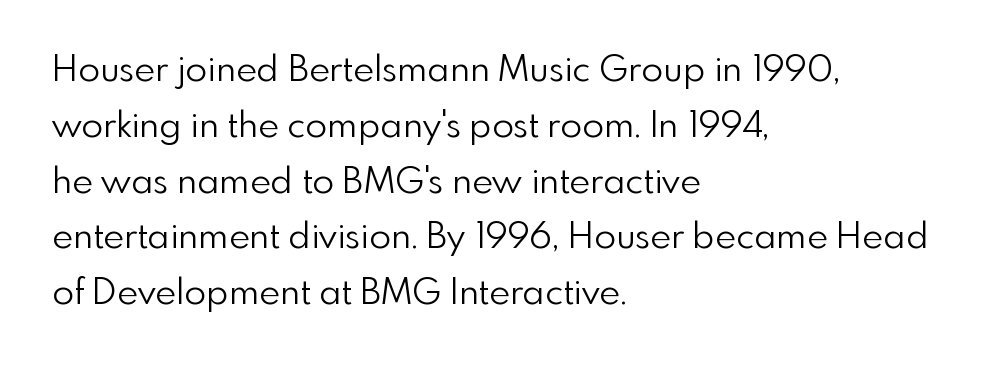
Q: Is the text bold? A: No.
Q: Is the text italic (slanted)? A: No, it is upright.
Q: Is the typeface a serif or a sans-serif typeface? A: Sans-serif.
Q: Is the text underlined? A: No.
Q: How is the paragraph aligned? A: Left-aligned.
Q: Is the spacing between letters normal or unusually wide? A: Normal.
Q: Is the spacing between lines tight, normal or loose? A: Normal.
Q: Width (condensed, normal, or wide)? A: Normal.
Q: Stroke contrast? A: Low.
Q: x-height? A: Small.
Q: Monospaced? A: No.
